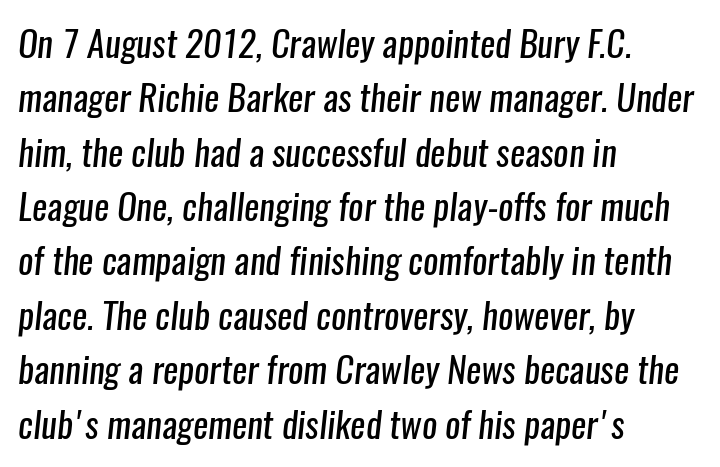
The image shows 36 px regular-weight, condensed sans-serif type; set left-aligned, normal line spacing (1.51x), normal letter spacing, not underlined; low stroke contrast and a medium x-height.
